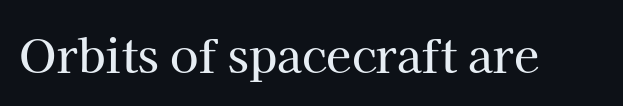
Here the glyphs are tracked normally, forming tight word shapes. Nope, not italic — everything's standing straight. In terms of letterform style, serifs are clearly present. The rendering uses natural spacing where letterforms have individual widths. Descenders hang freely into open space.
